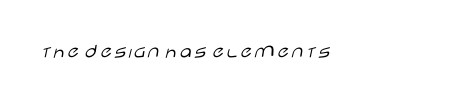
Q: Is the text bold? A: No.
Q: Is the text italic (slanted)? A: Yes.
Q: Is the text underlined? A: No.
Q: Is the spacing between letters normal or unusually wide? A: Normal.
